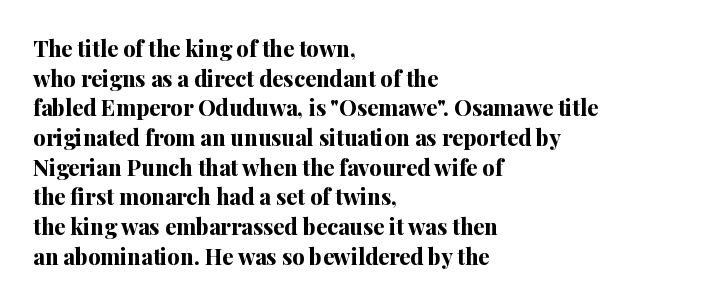
{"italic": "no", "bold": "yes", "underline": "no", "align": "left", "line_spacing": "normal", "line_spacing_ratio": 1.35, "letter_spacing": "normal", "letter_spacing_em": 0.0, "glyph_px": 22}
